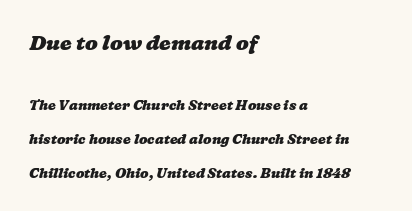
Q: Is the text bold? A: Yes.
Q: Is the text underlined? A: No.
Q: How is the paragraph aligned? A: Left-aligned.
Q: Is the spacing between letters normal or unusually wide? A: Normal.
Q: Is the spacing between lines tight, normal or loose? A: Loose.
Q: Which block of text is set in a larger size, the first (top) or the second (bottom)? A: The first (top) one.
